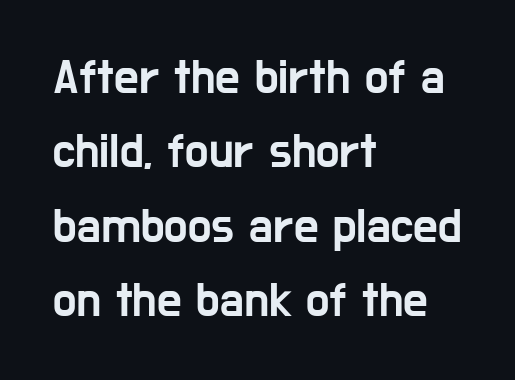
{"serif": "no", "italic": "no", "width": "condensed", "stroke_contrast": "low", "x_height": "medium", "monospaced": "no", "underline": "no", "align": "left", "line_spacing": "normal", "line_spacing_ratio": 1.52, "letter_spacing": "normal", "letter_spacing_em": 0.0, "glyph_px": 49}
